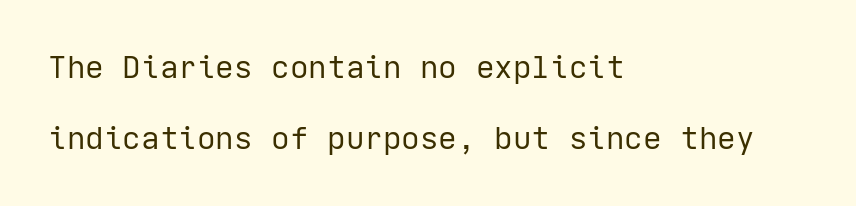
Quick note: underline off. Rendered with straight, roman letterforms. Line beginnings align vertically; line endings do not. A typesetter would call this leading open, well beyond the default. Observe the ordinary spacing: letters are neighbours, not strangers.
